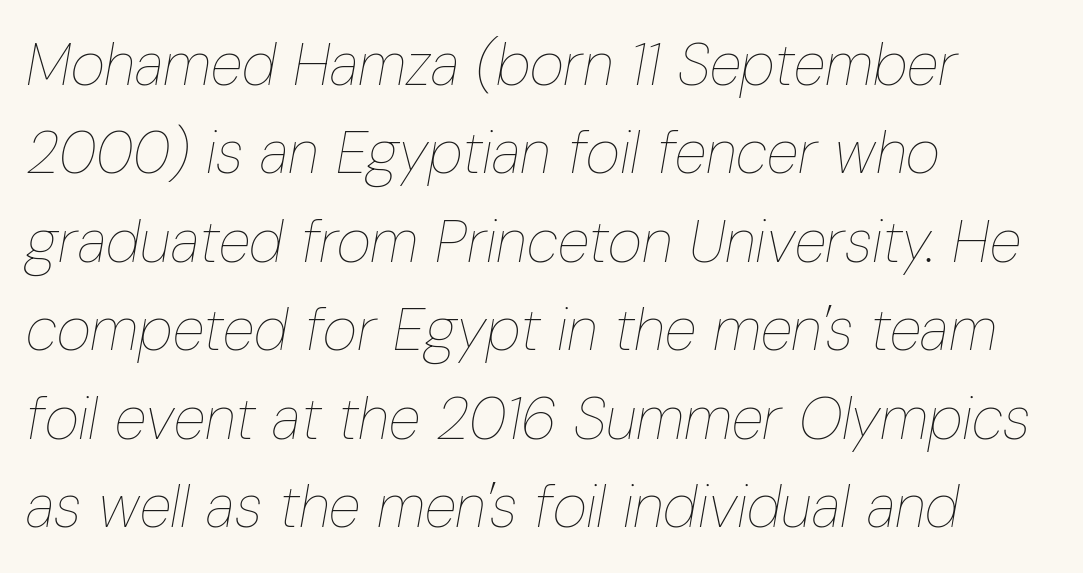
Q: Is the text bold? A: No.
Q: Is the text italic (slanted)? A: Yes, it leans right by about 10 degrees.
Q: Is the text underlined? A: No.
Q: How is the paragraph aligned? A: Left-aligned.
Q: Is the spacing between letters normal or unusually wide? A: Normal.
Q: Is the spacing between lines tight, normal or loose? A: Normal.
Q: Width (condensed, normal, or wide)? A: Condensed.
Q: Stroke contrast? A: Low.
Q: x-height? A: Medium.
Q: Monospaced? A: No.
